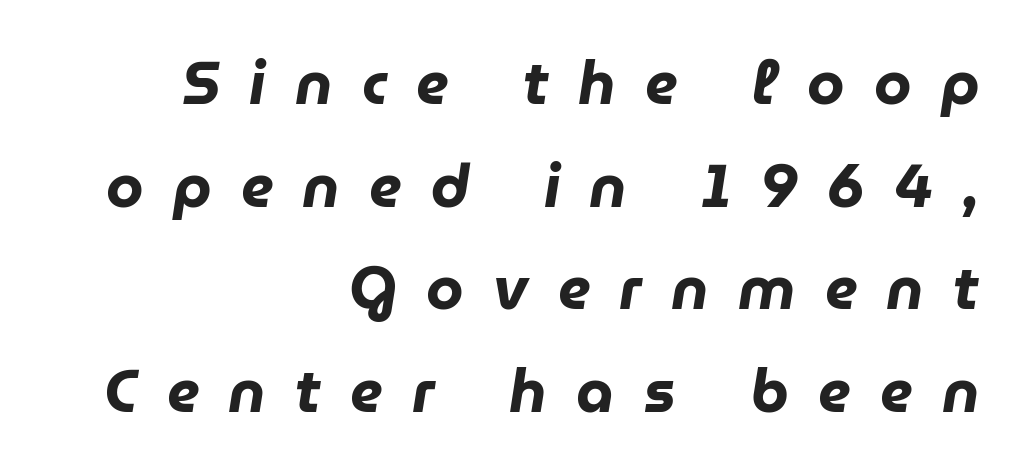
The image shows 60 px heavy type, italic (leaning right); set right-aligned, line spacing 1.71x, unusually wide letter spacing (+0.49 em), not underlined; low stroke contrast and a medium x-height.
